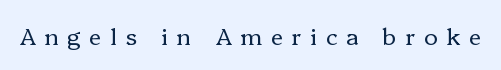
{"italic": "no", "bold": "no", "underline": "no", "letter_spacing": "wide", "letter_spacing_em": 0.38, "glyph_px": 23}
